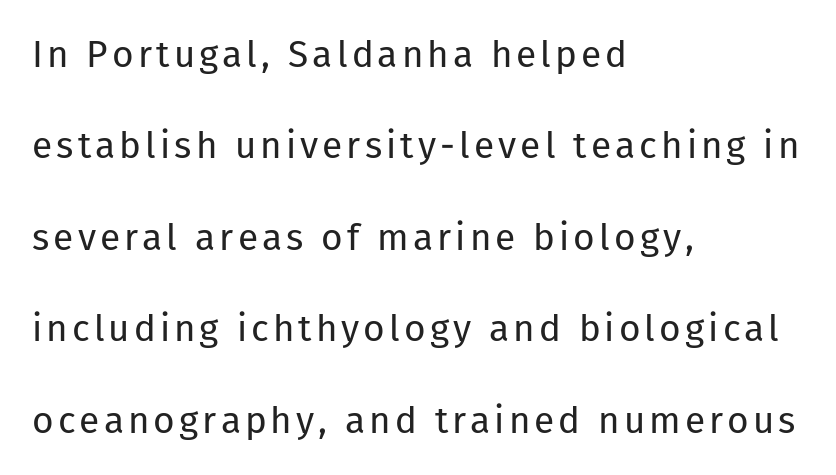
{"serif": "no", "italic": "no", "bold": "no", "weight": "regular", "width": "normal", "stroke_contrast": "low", "x_height": "medium", "monospaced": "no", "underline": "no", "align": "left", "line_spacing": "loose", "line_spacing_ratio": 2.47, "glyph_px": 37}
